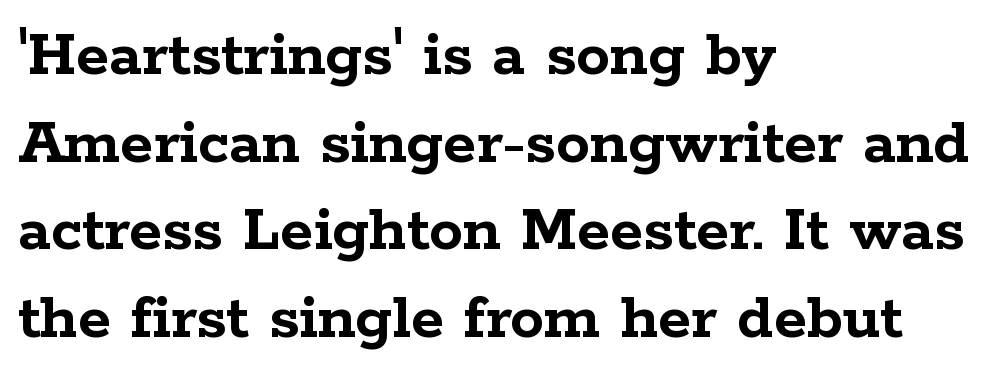
{"serif": "yes", "italic": "no", "bold": "yes", "weight": "semibold", "width": "wide", "stroke_contrast": "low", "x_height": "medium", "monospaced": "no", "underline": "no", "align": "left", "line_spacing": "normal", "line_spacing_ratio": 1.29, "letter_spacing": "normal", "letter_spacing_em": 0.0, "glyph_px": 68}
